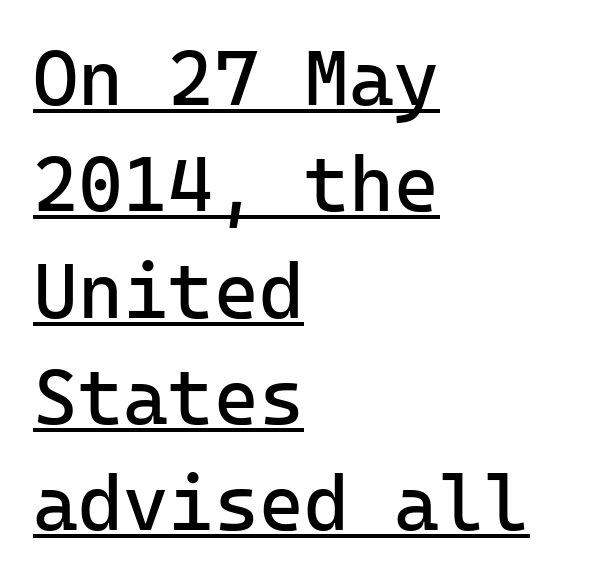
The designer went with a sans here, leaving each stem footless. Line spacing here is normal. The paragraph has a hard left edge and a soft right edge. You can see a thin bar hugging the bottom of the glyphs. The axis of the letterforms is exactly vertical. The passage shown is not bold in any degree.
